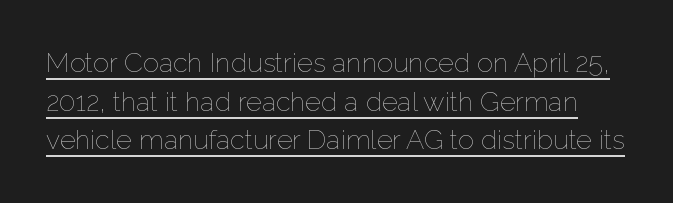
{"italic": "no", "bold": "no", "underline": "yes", "line_spacing": "normal", "line_spacing_ratio": 1.43, "letter_spacing": "normal", "letter_spacing_em": 0.0, "glyph_px": 27}
